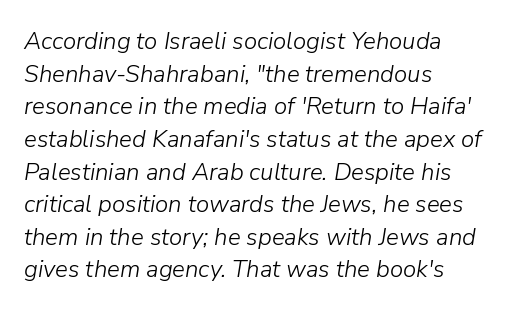
The image shows 24 px text type, italic (leaning right); set left-aligned, normal line spacing (1.36x), normal letter spacing, not underlined.
